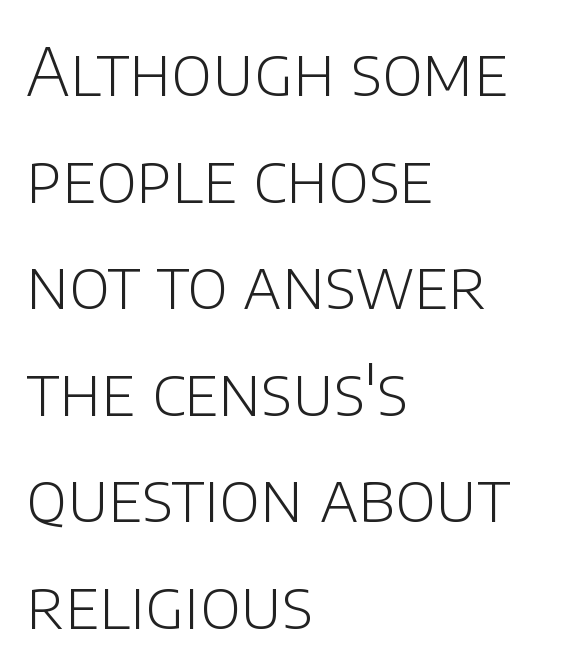
Grotesque or geometric, the face here clearly has no serifs. The space beneath each line is pristine and unruled. Think of a printed novel: that variable character pitch is what you see here. Nothing unusual about the tracking: characters are spaced as the font intends. Leftover space on each line is placed entirely after the last word. Whoever set this chose a conventional vertical rhythm.
